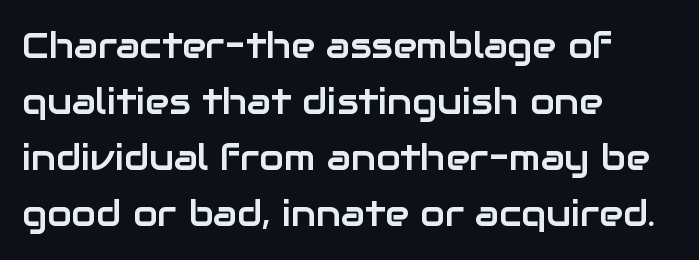
The specimen omits any rule beneath the text block's lines. Standard letterfit; no display-style spreading of the glyphs. Unlike italic type, these characters show no tilt at all. A typesetter would call this proportional, since set widths differ per character. Rows of type keep a routine distance in the vertical direction. Is the block centered? No — it sits flush against the left margin.
